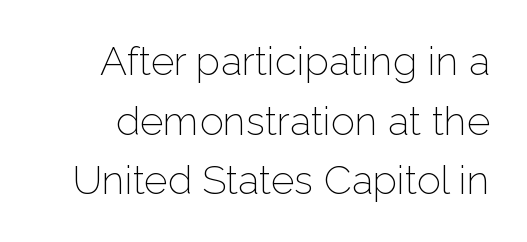
Does the type have serifs? No, each stem ends abruptly. Underlining? Definitely not there. The weight would be labelled regular, book, light, or lighter still. Posture: straight, roman, zero tilt. Glyph-to-glyph distance matches everyday printed text.
